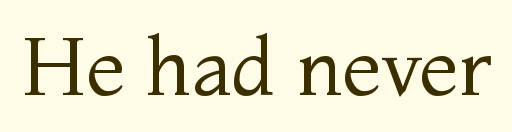
{"serif": "yes", "italic": "no", "bold": "no", "weight": "regular", "width": "normal", "stroke_contrast": "medium", "x_height": "medium", "monospaced": "no", "underline": "no", "letter_spacing": "normal", "letter_spacing_em": 0.0, "glyph_px": 80}
